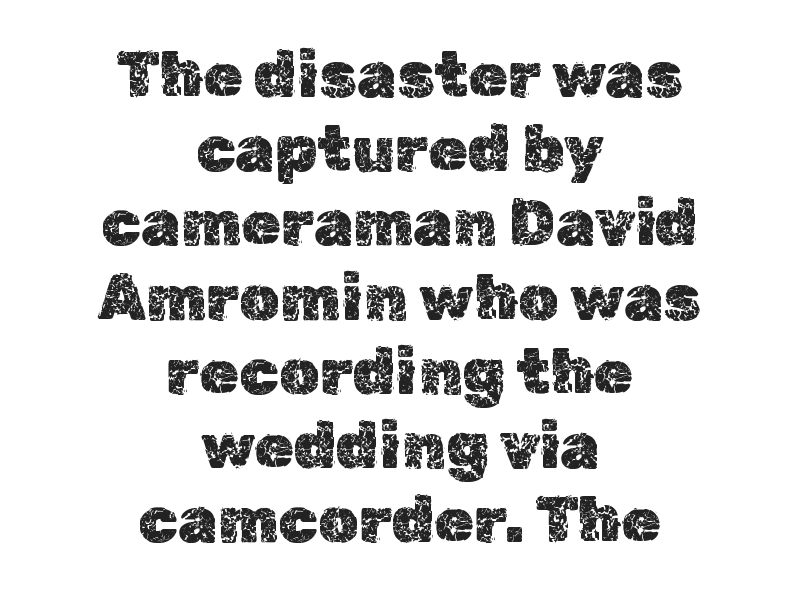
The image shows 64 px text type, upright; set centered, line spacing 1.16x, normal letter spacing, not underlined; a medium x-height.
